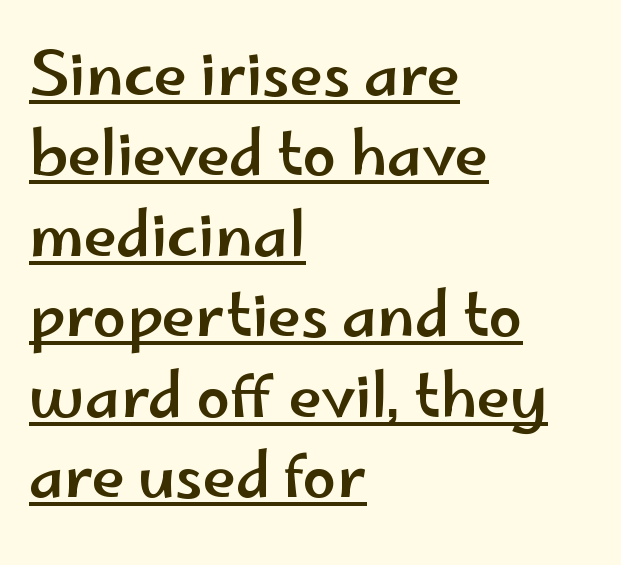
Q: Is the text italic (slanted)? A: No, it is upright.
Q: Is the typeface a serif or a sans-serif typeface? A: Sans-serif.
Q: Is the text underlined? A: Yes.
Q: How is the paragraph aligned? A: Left-aligned.
Q: Is the spacing between letters normal or unusually wide? A: Normal.
Q: Is the spacing between lines tight, normal or loose? A: Normal.
Q: Width (condensed, normal, or wide)? A: Wide.
Q: Stroke contrast? A: Low.
Q: x-height? A: Small.
Q: Monospaced? A: No.
